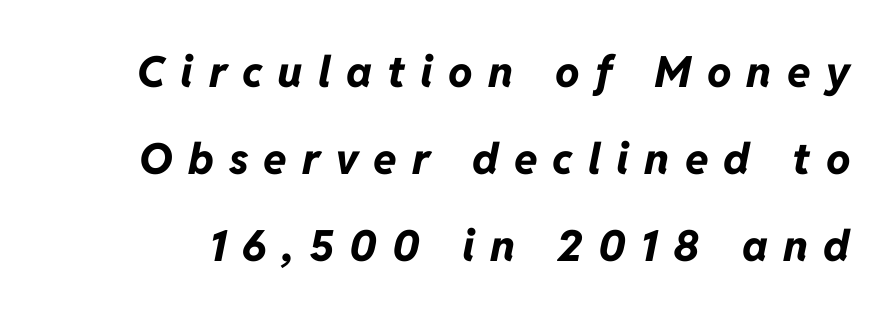
Q: Is the text bold? A: Yes.
Q: Is the text italic (slanted)? A: Yes, it leans right by about 11 degrees.
Q: Is the text underlined? A: No.
Q: Is the spacing between letters normal or unusually wide? A: Unusually wide.
Q: Is the spacing between lines tight, normal or loose? A: Loose.
Q: Width (condensed, normal, or wide)? A: Normal.
Q: Stroke contrast? A: Low.
Q: x-height? A: Medium.
Q: Monospaced? A: No.
